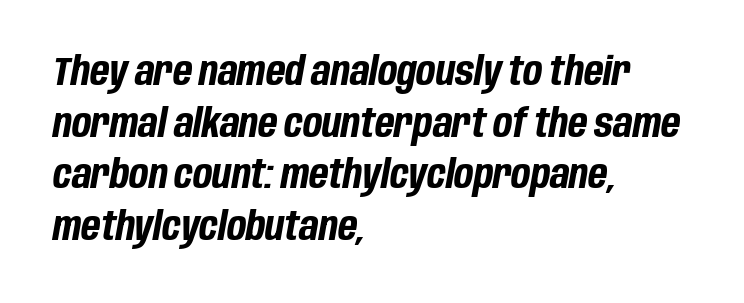
Letters rest on an invisible, unmarked baseline. There is no visible air inserted between adjacent glyphs. Reading down the column, the eye jumps a familiar distance to each next line. Every character sits at an angle, as italics do. Bold? Absolutely — the strokes are thick and heavy. Reading down the block, your eye returns to a fixed left position each line.
